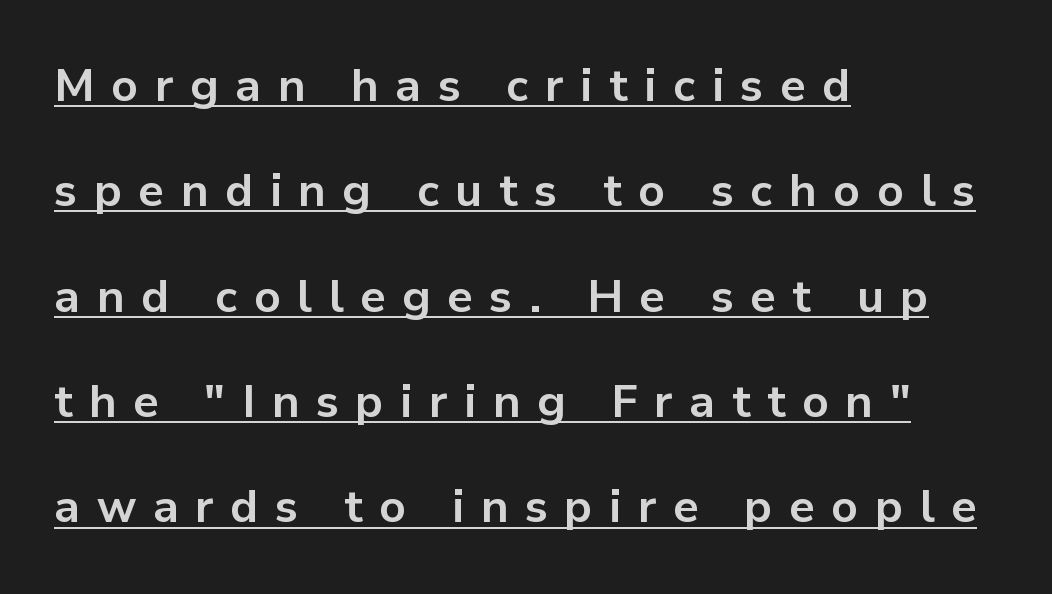
The letters advance in unequal steps, a hallmark of proportional type. The rendering anchors every line to the left-hand side. How heavy is the stroke? Heavy — this is a bold. The glyphs are accompanied by a horizontal stroke just below them.
